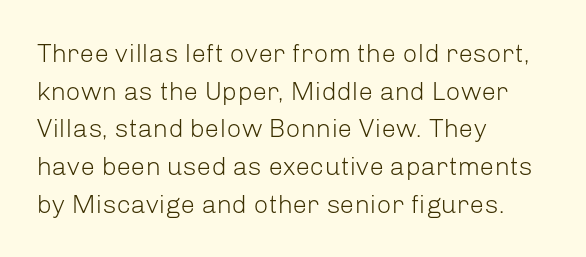
This sample is left-justified, so line endings fall wherever the words run out. Short note: letters normally spaced. These lines were composed using upright roman letters. Nothing heavy about these letters — not bold at all. The glyphs are unaccompanied by any horizontal stroke below them. Quick note: interline space is typical.
